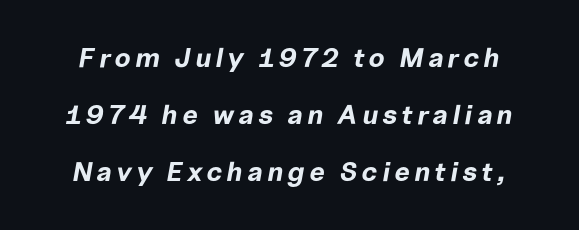
{"italic": "yes", "lean": "right", "slant_degrees": 10, "bold": "yes", "underline": "no", "line_spacing": "loose", "line_spacing_ratio": 2.12, "glyph_px": 27}
